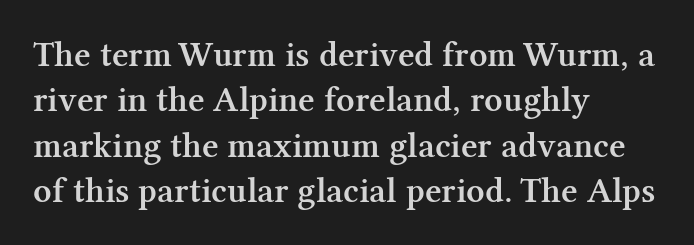
{"serif": "yes", "italic": "no", "bold": "semi", "weight": "semibold", "width": "normal", "stroke_contrast": "medium", "x_height": "medium", "monospaced": "no", "underline": "no", "align": "left", "line_spacing": "normal", "line_spacing_ratio": 1.26, "letter_spacing": "normal", "letter_spacing_em": 0.0, "glyph_px": 36}
